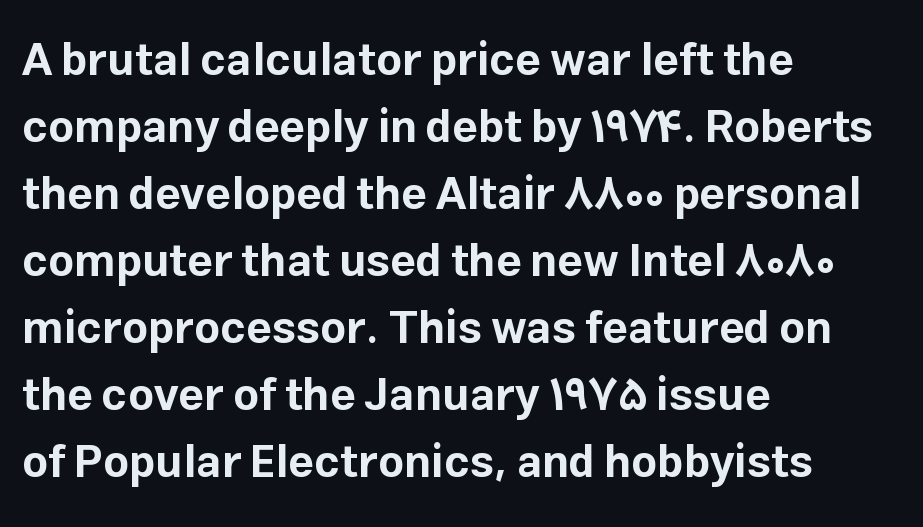
{"serif": "no", "italic": "no", "bold": "yes", "weight": "bold", "width": "normal", "stroke_contrast": "low", "x_height": "medium", "monospaced": "no", "underline": "no", "align": "left", "line_spacing": "normal", "line_spacing_ratio": 1.49, "letter_spacing": "normal", "letter_spacing_em": 0.0, "glyph_px": 45}
